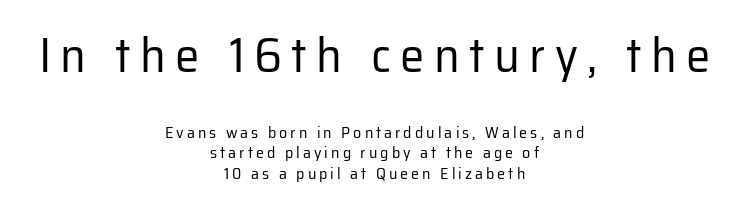
The image shows 49 px regular-weight sans-serif type, upright; set centered, normal line spacing (1.28x), not underlined; the first (top) block is 3.06x larger; low stroke contrast and a medium x-height.
